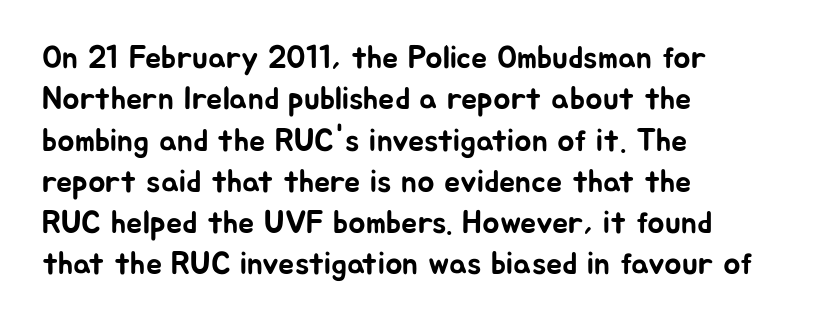
The image shows 32 px sans-serif type, upright; set left-aligned, normal line spacing (1.29x), normal letter spacing, not underlined; low stroke contrast and a medium x-height.
